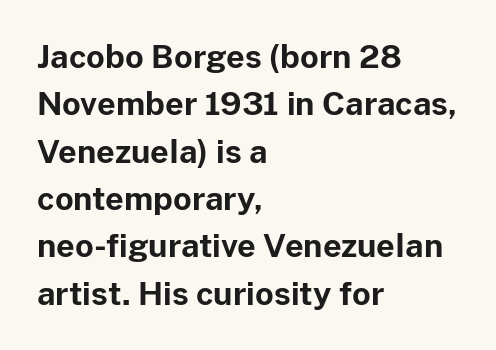
Q: Is the text bold? A: Yes.
Q: Is the text italic (slanted)? A: No, it is upright.
Q: Is the typeface a serif or a sans-serif typeface? A: Sans-serif.
Q: Is the text underlined? A: No.
Q: How is the paragraph aligned? A: Left-aligned.
Q: Is the spacing between letters normal or unusually wide? A: Normal.
Q: Is the spacing between lines tight, normal or loose? A: Normal.
Q: Width (condensed, normal, or wide)? A: Normal.
Q: Stroke contrast? A: Low.
Q: x-height? A: Medium.
Q: Monospaced? A: No.
